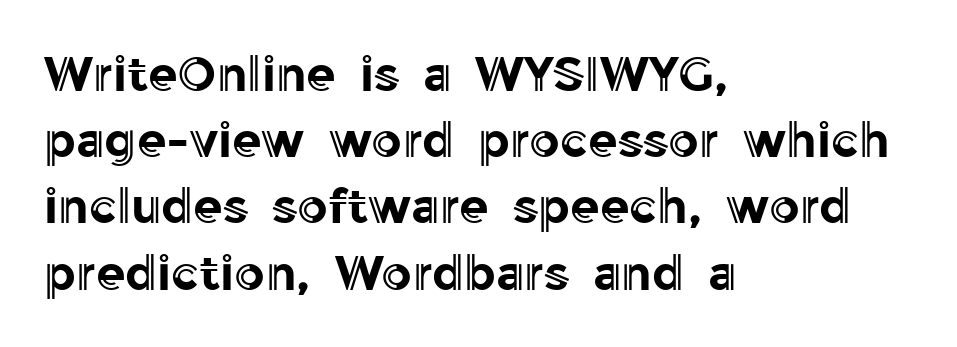
{"italic": "no", "width": "normal", "x_height": "medium", "monospaced": "no", "underline": "no", "align": "left", "line_spacing": "normal", "line_spacing_ratio": 1.38, "letter_spacing": "normal", "letter_spacing_em": 0.0, "glyph_px": 48}
